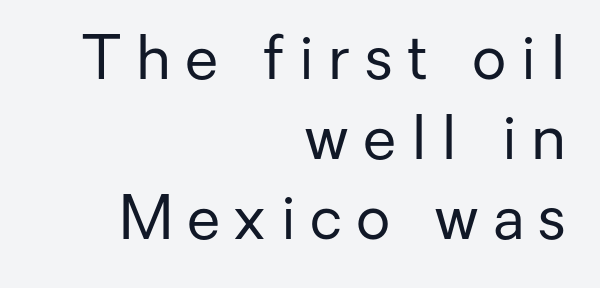
Q: Is the text bold? A: No.
Q: Is the text italic (slanted)? A: No, it is upright.
Q: Is the typeface a serif or a sans-serif typeface? A: Sans-serif.
Q: Is the text underlined? A: No.
Q: How is the paragraph aligned? A: Right-aligned.
Q: Is the spacing between letters normal or unusually wide? A: Unusually wide.
Q: Is the spacing between lines tight, normal or loose? A: Normal.
Q: Width (condensed, normal, or wide)? A: Normal.
Q: Stroke contrast? A: Low.
Q: x-height? A: Medium.
Q: Monospaced? A: No.
